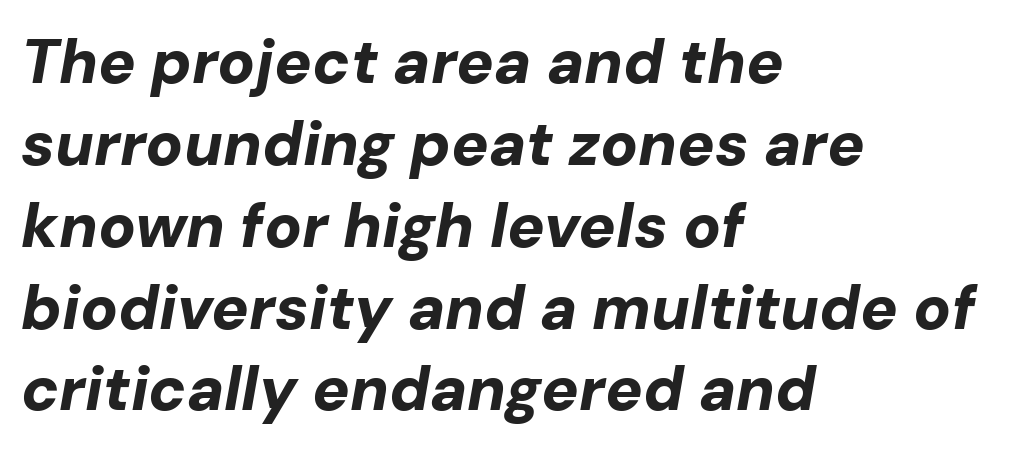
The image shows 62 px bold type, italic (leaning right); set left-aligned, normal line spacing (1.32x), normal letter spacing, not underlined; low stroke contrast and a medium x-height.
